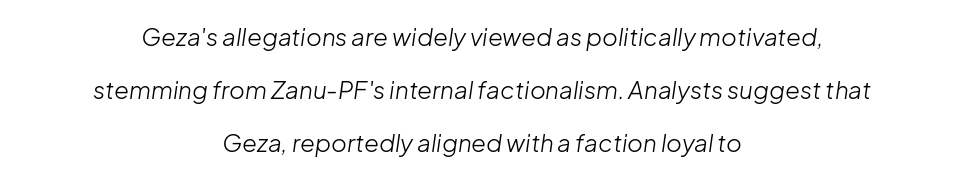
Q: Is the text bold? A: No.
Q: Is the text italic (slanted)? A: Yes, it leans right by about 8 degrees.
Q: Is the text underlined? A: No.
Q: How is the paragraph aligned? A: Centered.
Q: Is the spacing between letters normal or unusually wide? A: Normal.
Q: Is the spacing between lines tight, normal or loose? A: Loose.
